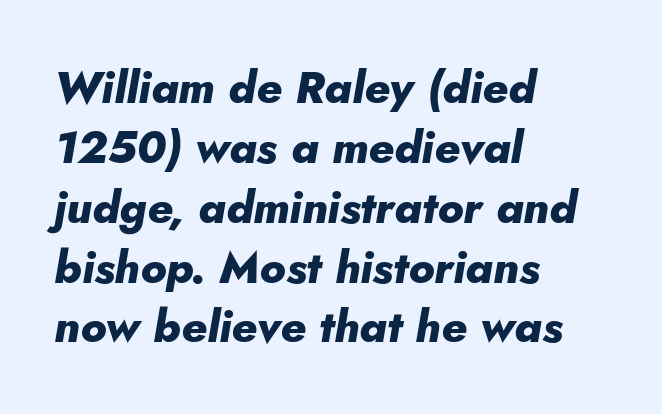
The image shows 45 px heavy type, italic (leaning right); set left-aligned, normal line spacing (1.33x), normal letter spacing, not underlined; low stroke contrast and a small x-height.
